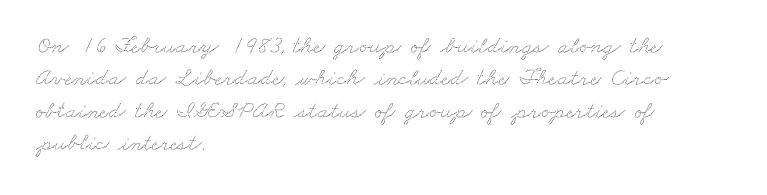
{"underline": "no", "align": "left", "line_spacing": "normal", "line_spacing_ratio": 1.35, "letter_spacing": "normal", "letter_spacing_em": 0.0, "glyph_px": 24}
